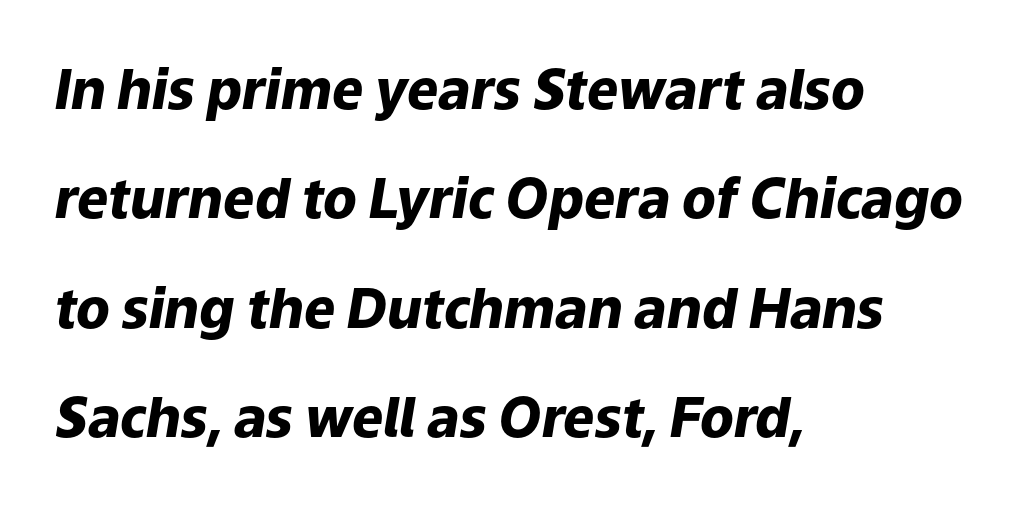
Q: Is the text bold? A: Yes.
Q: Is the text italic (slanted)? A: Yes, it leans right by about 9 degrees.
Q: Is the text underlined? A: No.
Q: How is the paragraph aligned? A: Left-aligned.
Q: Is the spacing between letters normal or unusually wide? A: Normal.
Q: Is the spacing between lines tight, normal or loose? A: Loose.
Q: Width (condensed, normal, or wide)? A: Normal.
Q: Stroke contrast? A: Low.
Q: x-height? A: Medium.
Q: Monospaced? A: No.
